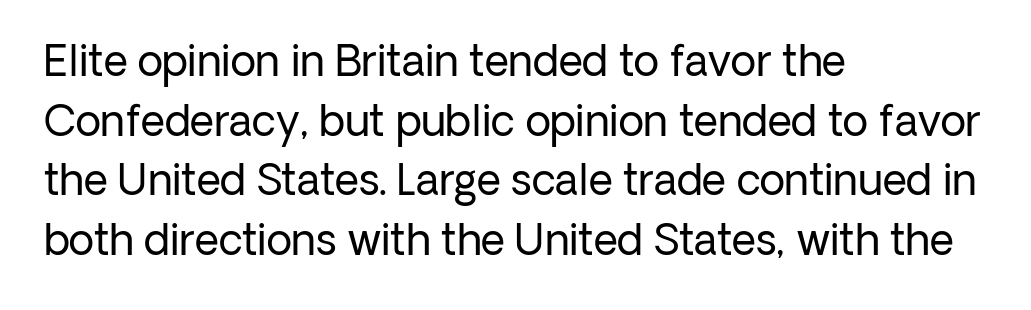
These lines keep a tight, regular rhythm from letter to letter. A typesetter would call this proportional, since set widths differ per character. Clear beneath every line of the passage. Regular leading.
